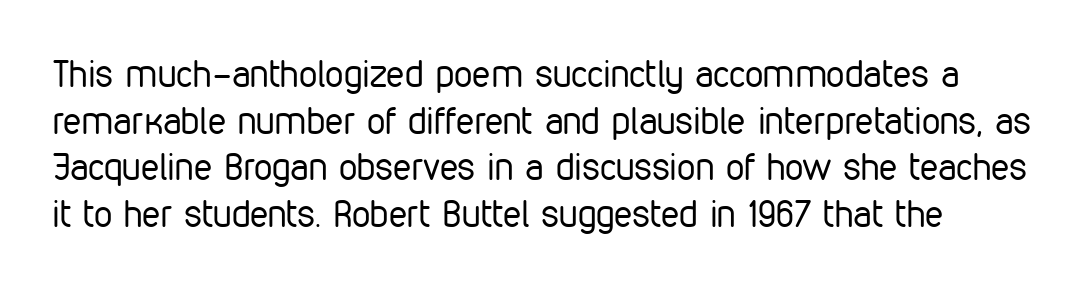
The image shows 37 px regular-weight, condensed sans-serif type, upright; set normal line spacing (1.26x), normal letter spacing, not underlined; low stroke contrast and a medium x-height.
